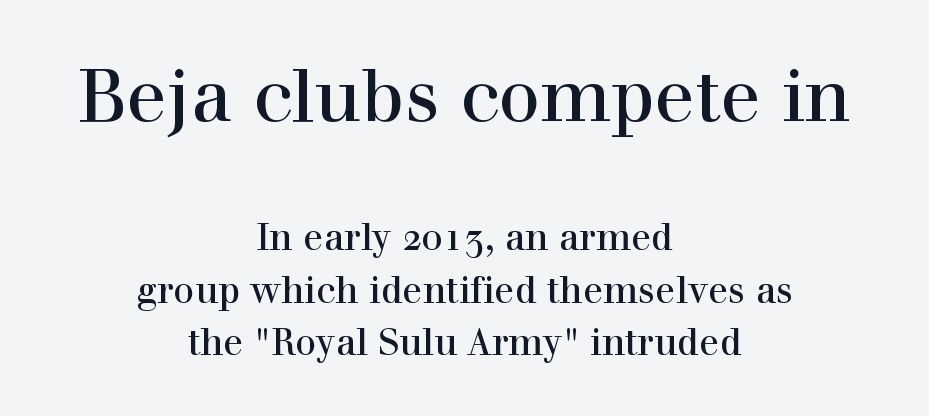
Q: Is the text italic (slanted)? A: No, it is upright.
Q: Is the typeface a serif or a sans-serif typeface? A: Serif.
Q: Is the text underlined? A: No.
Q: How is the paragraph aligned? A: Centered.
Q: Is the spacing between letters normal or unusually wide? A: Normal.
Q: Is the spacing between lines tight, normal or loose? A: Normal.
Q: Which block of text is set in a larger size, the first (top) or the second (bottom)? A: The first (top) one.
Q: Width (condensed, normal, or wide)? A: Normal.
Q: x-height? A: Medium.
Q: Monospaced? A: No.
